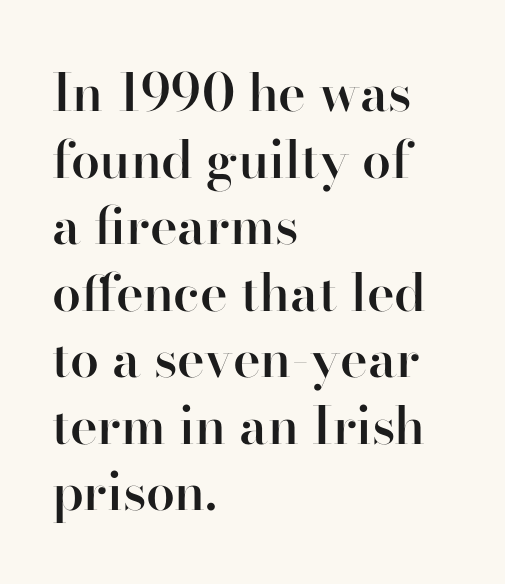
Q: Is the text bold? A: Semi-bold.
Q: Is the text italic (slanted)? A: No, it is upright.
Q: Is the typeface a serif or a sans-serif typeface? A: Serif.
Q: Is the text underlined? A: No.
Q: How is the paragraph aligned? A: Left-aligned.
Q: Is the spacing between letters normal or unusually wide? A: Normal.
Q: Is the spacing between lines tight, normal or loose? A: Normal.
Q: Width (condensed, normal, or wide)? A: Normal.
Q: Stroke contrast? A: High.
Q: x-height? A: Small.
Q: Monospaced? A: No.
